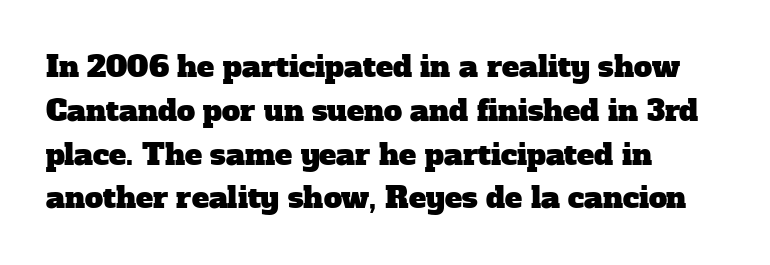
{"serif": "yes", "width": "normal", "stroke_contrast": "low", "x_height": "medium", "monospaced": "no", "underline": "no", "align": "left", "line_spacing": "normal", "line_spacing_ratio": 1.51, "letter_spacing": "normal", "letter_spacing_em": 0.0, "glyph_px": 29}
